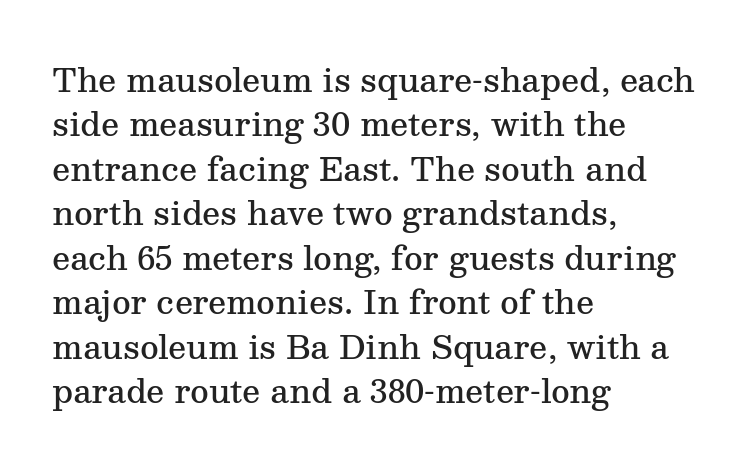
{"serif": "yes", "italic": "no", "bold": "semi", "weight": "semibold", "width": "normal", "stroke_contrast": "medium", "x_height": "medium", "monospaced": "no", "underline": "no", "align": "left", "line_spacing": "normal", "line_spacing_ratio": 1.39, "letter_spacing": "normal", "letter_spacing_em": 0.0, "glyph_px": 32}
